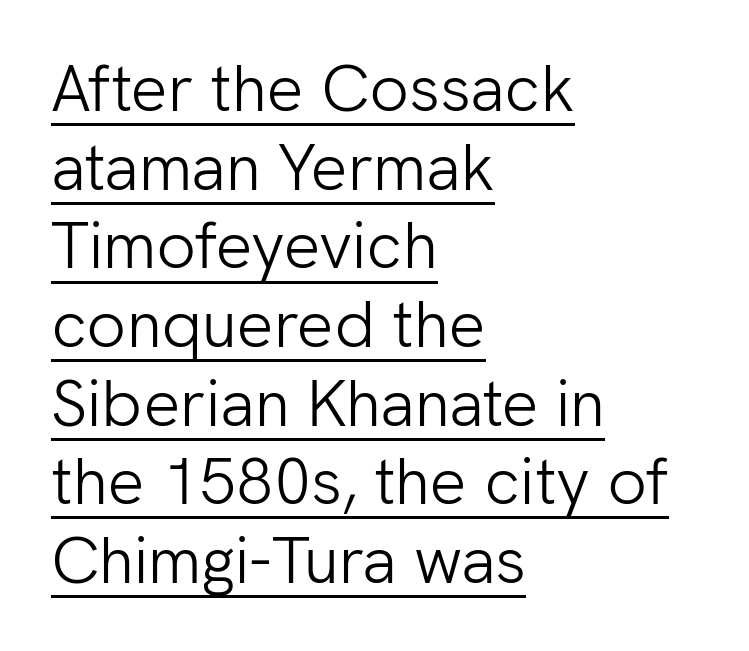
These glyphs show unthickened strokes, regular width or finer. Every row of glyphs begins at an identical x-position on the left. The string is rendered with underlining switched on. The glyphs in this specimen are sans serif. Spacing verdict: proportional, widths tailored to each character. Upright lettering throughout.
